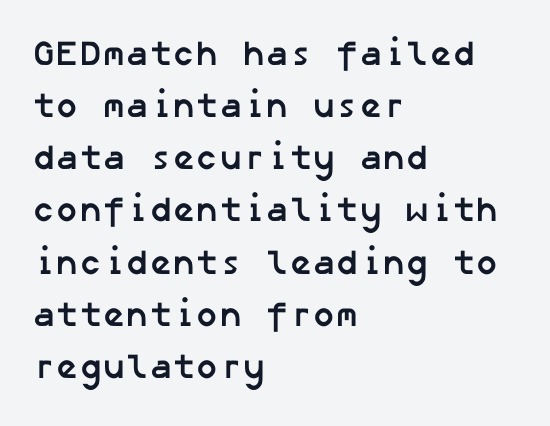
{"serif": "no", "bold": "yes", "weight": "semibold", "width": "normal", "stroke_contrast": "low", "x_height": "medium", "underline": "no", "align": "left", "line_spacing": "normal", "line_spacing_ratio": 1.49, "letter_spacing": "normal", "letter_spacing_em": 0.0, "glyph_px": 35}
